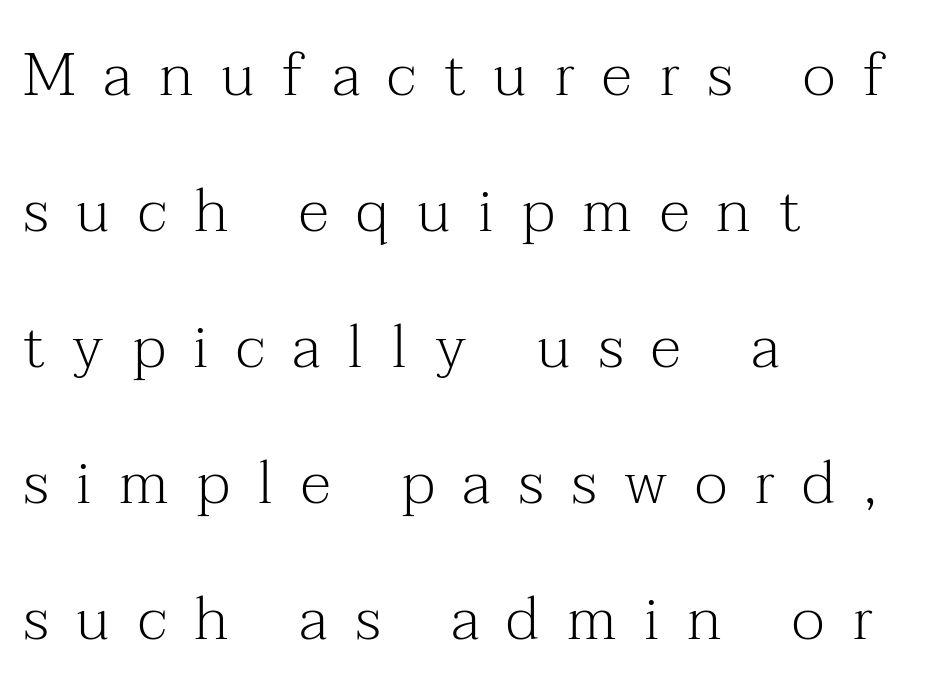
{"serif": "yes", "italic": "no", "bold": "no", "weight": "light", "width": "normal", "stroke_contrast": "medium", "x_height": "medium", "monospaced": "no", "underline": "no", "align": "left", "line_spacing": "loose", "line_spacing_ratio": 2.23, "letter_spacing": "wide", "letter_spacing_em": 0.45, "glyph_px": 61}
